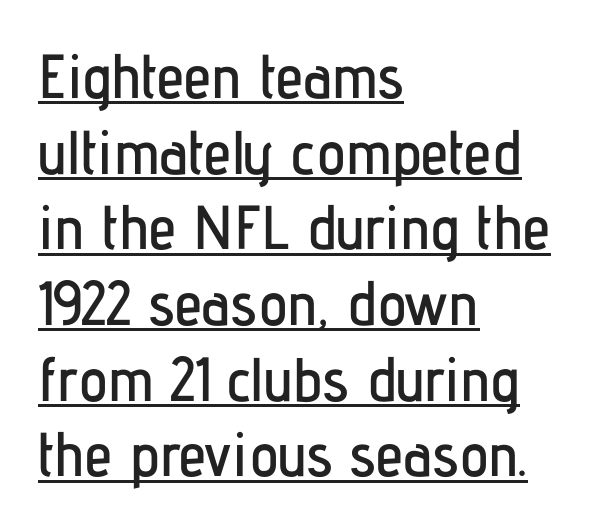
Q: Is the text italic (slanted)? A: No, it is upright.
Q: Is the typeface a serif or a sans-serif typeface? A: Sans-serif.
Q: Is the text underlined? A: Yes.
Q: How is the paragraph aligned? A: Left-aligned.
Q: Is the spacing between letters normal or unusually wide? A: Normal.
Q: Width (condensed, normal, or wide)? A: Condensed.
Q: Stroke contrast? A: Low.
Q: x-height? A: Medium.
Q: Monospaced? A: No.
